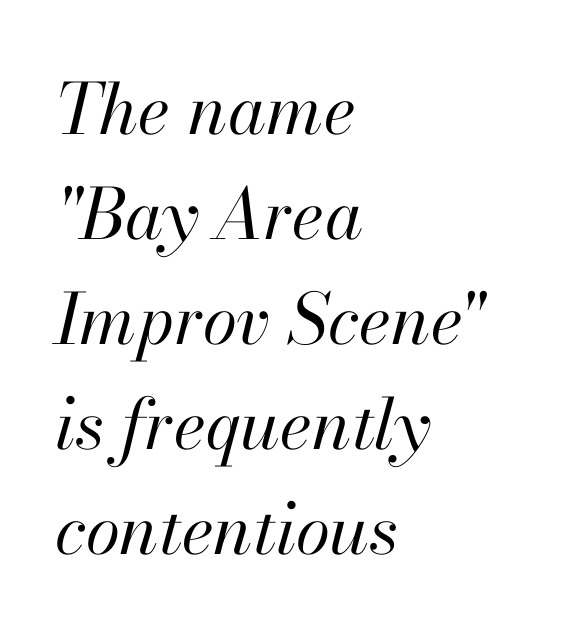
Q: Is the text bold? A: No.
Q: Is the text italic (slanted)? A: Yes, it leans right by about 13 degrees.
Q: Is the text underlined? A: No.
Q: How is the paragraph aligned? A: Left-aligned.
Q: Is the spacing between letters normal or unusually wide? A: Normal.
Q: Is the spacing between lines tight, normal or loose? A: Normal.
Q: Width (condensed, normal, or wide)? A: Normal.
Q: Stroke contrast? A: High.
Q: x-height? A: Small.
Q: Monospaced? A: No.
